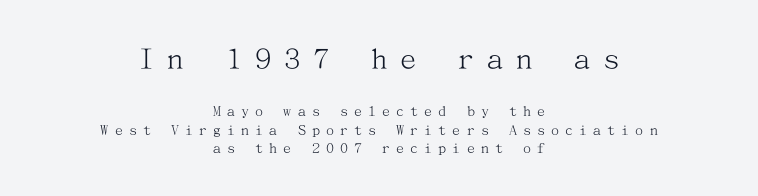
{"serif": "yes", "italic": "no", "bold": "no", "weight": "light", "width": "normal", "stroke_contrast": "medium", "x_height": "medium", "underline": "no", "align": "center", "line_spacing": "tight", "line_spacing_ratio": 1.15, "letter_spacing": "wide", "letter_spacing_em": 0.38, "larger_block": "first", "size_ratio": 2.06, "glyph_px": 33}
